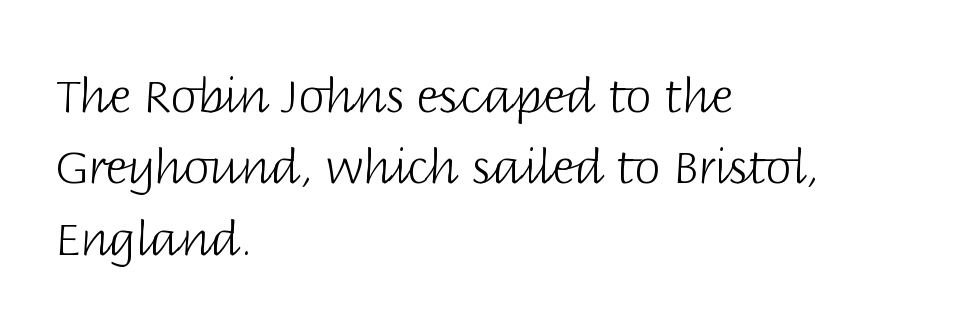
The image shows 47 px light sans-serif type, upright; set left-aligned, normal line spacing (1.52x), normal letter spacing, not underlined; low stroke contrast and a large x-height.
